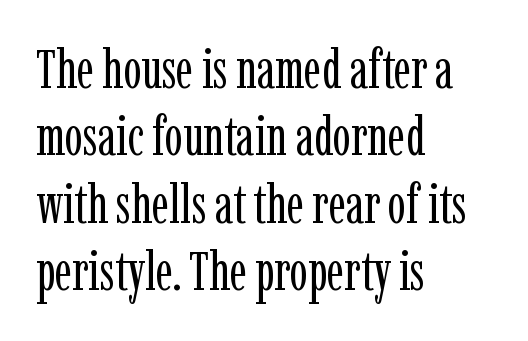
The image shows 54 px regular-weight, condensed serif type, upright; set left-aligned, normal line spacing (1.25x), normal letter spacing, not underlined; low stroke contrast and a medium x-height.
